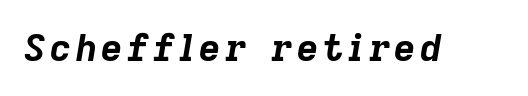
Q: Is the text bold? A: Yes.
Q: Is the text italic (slanted)? A: Yes, it leans right by about 9 degrees.
Q: Is the text underlined? A: No.
Q: Width (condensed, normal, or wide)? A: Normal.
Q: Stroke contrast? A: Low.
Q: x-height? A: Medium.
Q: Monospaced? A: No.
